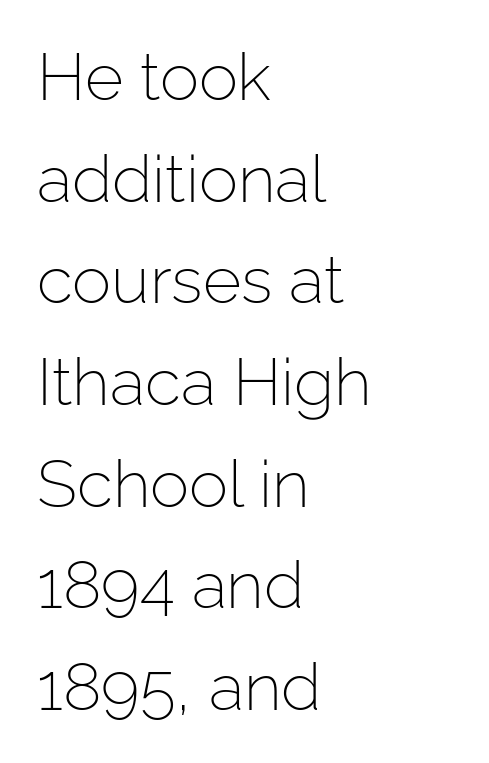
The image shows 66 px light sans-serif type, upright; set left-aligned, normal line spacing (1.54x), normal letter spacing, not underlined; low stroke contrast and a medium x-height.
